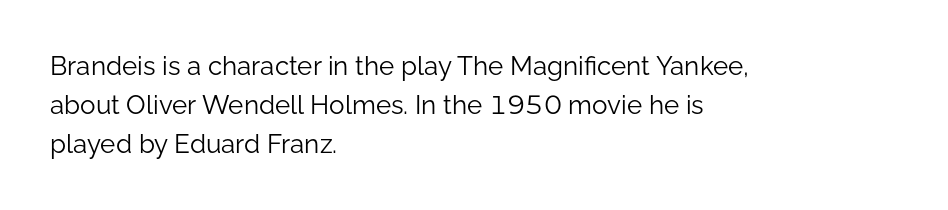
Each new line begins a customary step beneath the previous one. Students, note that the glyphs here touch the page at normal intervals. Letters rest on an invisible, unmarked baseline. Posture: upright roman.
